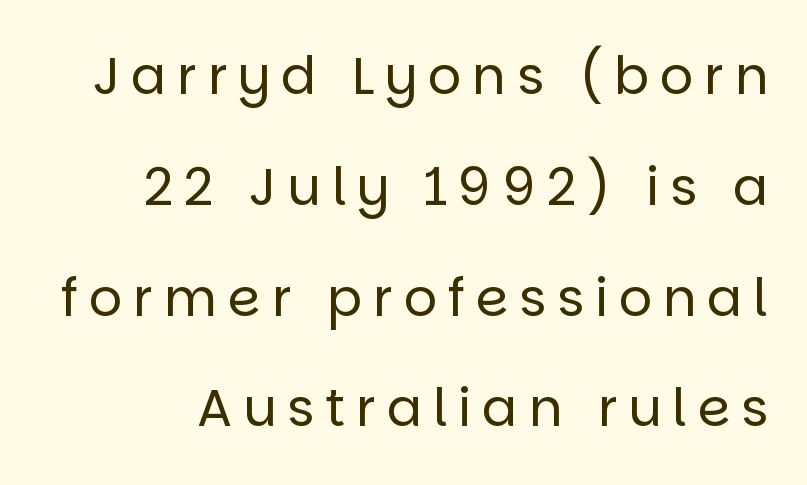
The image shows 52 px regular-weight sans-serif type, upright; set loose line spacing (2.13x), unusually wide letter spacing (+0.21 em), not underlined; low stroke contrast and a large x-height.
